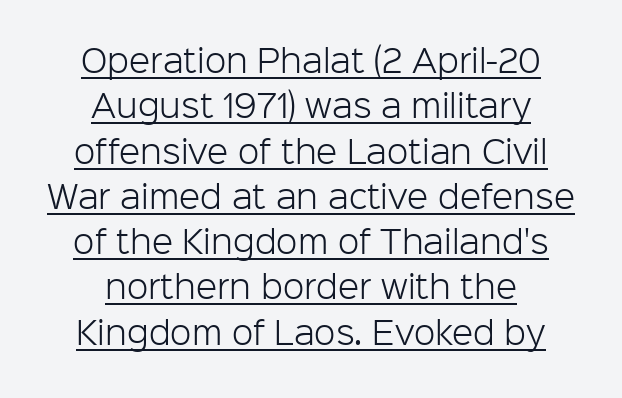
Q: Is the text bold? A: No.
Q: Is the text italic (slanted)? A: No, it is upright.
Q: Is the typeface a serif or a sans-serif typeface? A: Sans-serif.
Q: Is the text underlined? A: Yes.
Q: How is the paragraph aligned? A: Centered.
Q: Is the spacing between letters normal or unusually wide? A: Normal.
Q: Is the spacing between lines tight, normal or loose? A: Normal.
Q: Width (condensed, normal, or wide)? A: Normal.
Q: Stroke contrast? A: Low.
Q: x-height? A: Medium.
Q: Monospaced? A: No.
